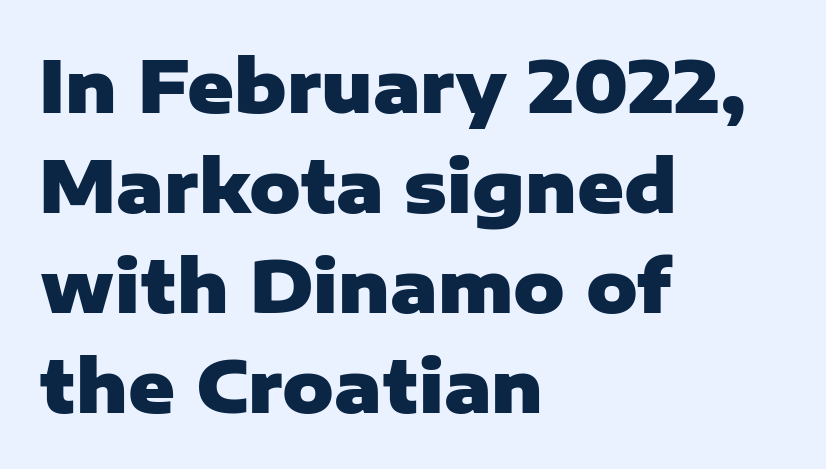
{"serif": "no", "italic": "no", "bold": "yes", "weight": "heavy", "width": "normal", "stroke_contrast": "low", "x_height": "medium", "monospaced": "no", "underline": "no", "align": "left", "line_spacing": "normal", "line_spacing_ratio": 1.41, "letter_spacing": "normal", "letter_spacing_em": 0.0, "glyph_px": 71}
